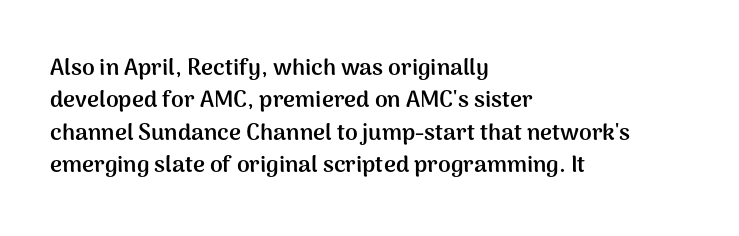
The image shows 23 px bold type, upright; set left-aligned, normal line spacing (1.41x), normal letter spacing, not underlined.
